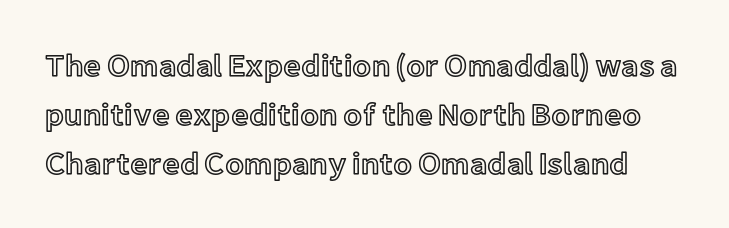
Q: Is the text italic (slanted)? A: No, it is upright.
Q: Is the text underlined? A: No.
Q: Is the spacing between letters normal or unusually wide? A: Normal.
Q: Is the spacing between lines tight, normal or loose? A: Normal.
Q: Width (condensed, normal, or wide)? A: Normal.
Q: x-height? A: Medium.
Q: Monospaced? A: No.
